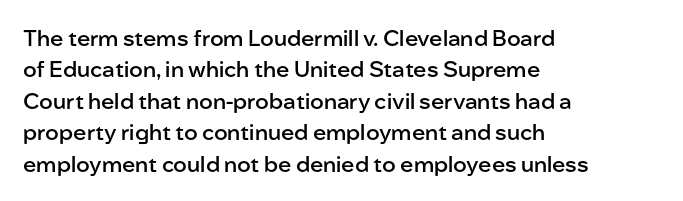
Q: Is the text bold? A: Semi-bold.
Q: Is the text italic (slanted)? A: No, it is upright.
Q: Is the text underlined? A: No.
Q: How is the paragraph aligned? A: Left-aligned.
Q: Is the spacing between letters normal or unusually wide? A: Normal.
Q: Is the spacing between lines tight, normal or loose? A: Normal.
